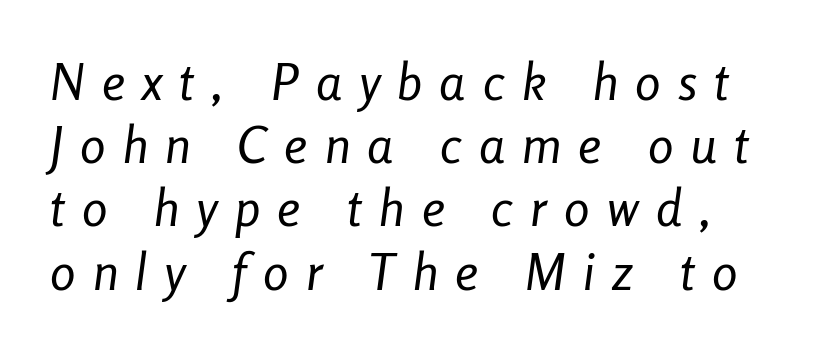
The image shows 51 px regular-weight, condensed type, italic (leaning right); set line spacing 1.24x, unusually wide letter spacing (+0.34 em), not underlined; low stroke contrast and a medium x-height.
